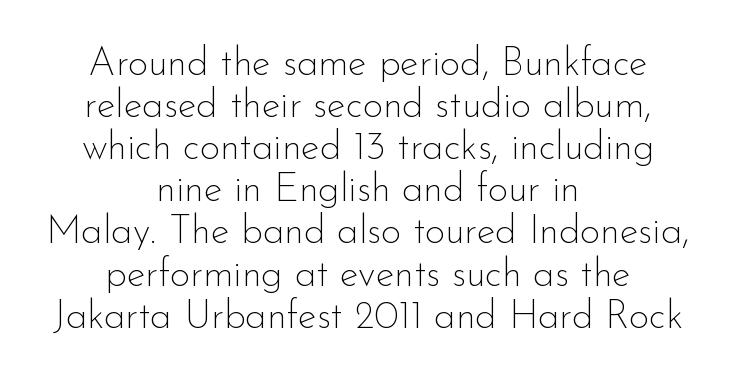
The image shows 39 px thin sans-serif type, upright; set centered, tight line spacing (1.08x), normal letter spacing, not underlined; low stroke contrast and a small x-height.
